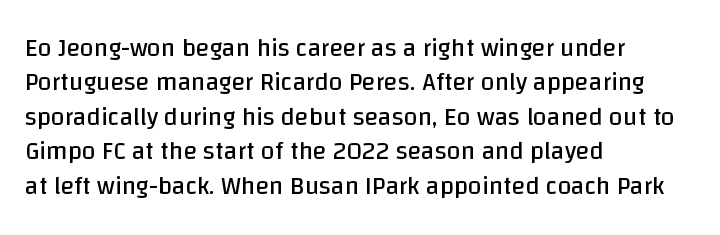
{"italic": "no", "bold": "no", "underline": "no", "align": "left", "line_spacing": "normal", "line_spacing_ratio": 1.38, "letter_spacing": "normal", "letter_spacing_em": 0.0, "glyph_px": 25}
